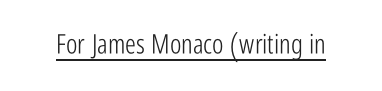
{"italic": "no", "bold": "no", "underline": "yes", "letter_spacing": "normal", "letter_spacing_em": 0.0, "glyph_px": 27}
